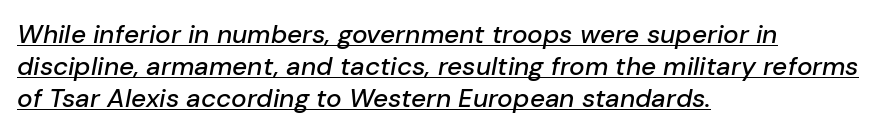
{"italic": "yes", "lean": "right", "slant_degrees": 10, "underline": "yes", "align": "left", "line_spacing_ratio": 1.23, "letter_spacing": "normal", "letter_spacing_em": 0.0, "glyph_px": 26}
